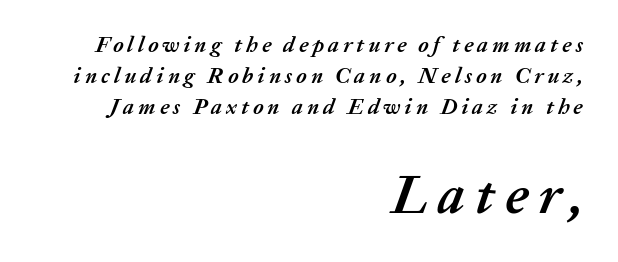
The image shows 54 px semibold type, italic (leaning right); set right-aligned, normal line spacing (1.42x), not underlined; the second (bottom) block is 2.45x larger; medium stroke contrast and a medium x-height.
